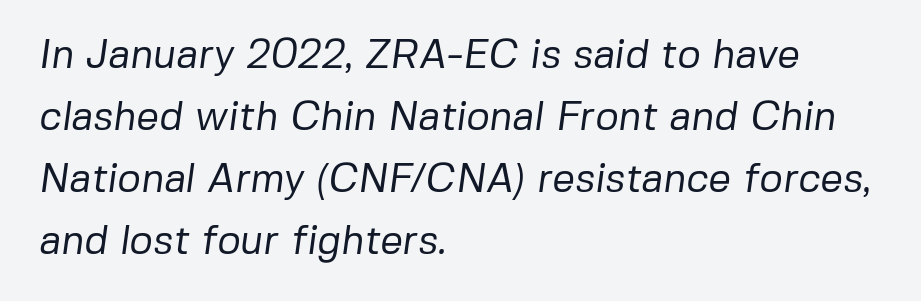
The image shows 40 px regular-weight sans-serif type; set left-aligned, normal line spacing (1.55x), normal letter spacing, not underlined; low stroke contrast and a medium x-height.
